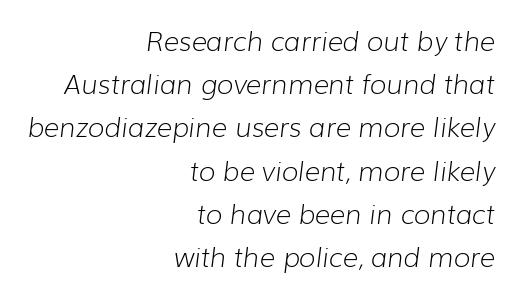
Q: Is the text bold? A: No.
Q: Is the text italic (slanted)? A: Yes, it leans right by about 7 degrees.
Q: Is the text underlined? A: No.
Q: How is the paragraph aligned? A: Right-aligned.
Q: Is the spacing between letters normal or unusually wide? A: Normal.
Q: Is the spacing between lines tight, normal or loose? A: Normal.
